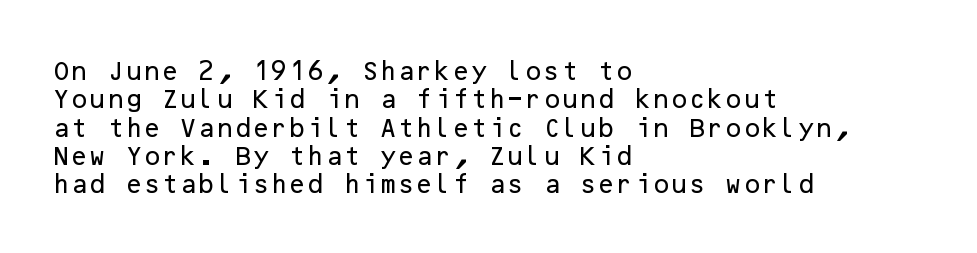
Q: Is the text italic (slanted)? A: No, it is upright.
Q: Is the text underlined? A: No.
Q: How is the paragraph aligned? A: Left-aligned.
Q: Is the spacing between letters normal or unusually wide? A: Normal.
Q: Is the spacing between lines tight, normal or loose? A: Normal.
